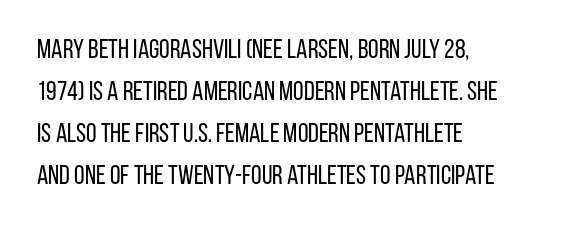
Q: Is the text bold? A: No.
Q: Is the text italic (slanted)? A: No, it is upright.
Q: Is the text underlined? A: No.
Q: How is the paragraph aligned? A: Left-aligned.
Q: Is the spacing between letters normal or unusually wide? A: Normal.
Q: Is the spacing between lines tight, normal or loose? A: Normal.
